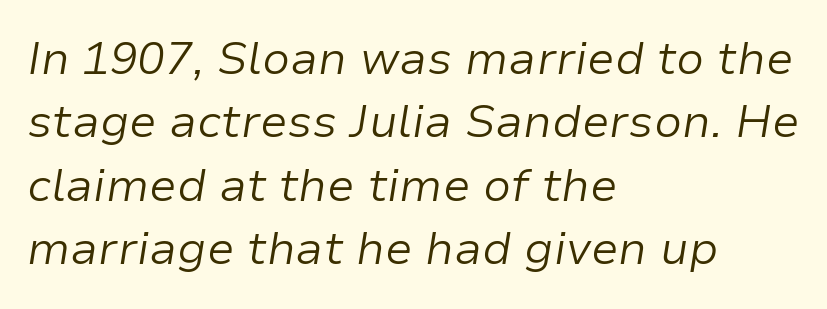
Q: Is the text bold? A: No.
Q: Is the text italic (slanted)? A: Yes, it leans right by about 9 degrees.
Q: Is the text underlined? A: No.
Q: How is the paragraph aligned? A: Left-aligned.
Q: Is the spacing between letters normal or unusually wide? A: Normal.
Q: Is the spacing between lines tight, normal or loose? A: Normal.
Q: Width (condensed, normal, or wide)? A: Normal.
Q: Stroke contrast? A: Low.
Q: x-height? A: Medium.
Q: Monospaced? A: No.
